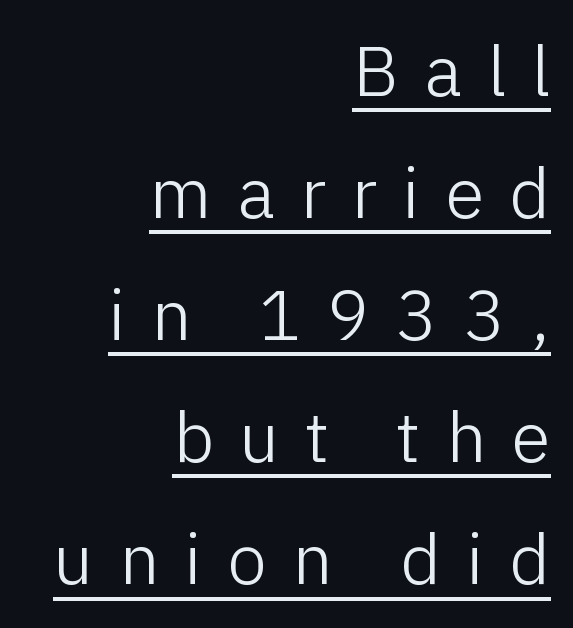
Q: Is the text bold? A: No.
Q: Is the text italic (slanted)? A: No, it is upright.
Q: Is the typeface a serif or a sans-serif typeface? A: Sans-serif.
Q: Is the text underlined? A: Yes.
Q: How is the paragraph aligned? A: Right-aligned.
Q: Is the spacing between letters normal or unusually wide? A: Unusually wide.
Q: Width (condensed, normal, or wide)? A: Normal.
Q: Stroke contrast? A: Low.
Q: x-height? A: Medium.
Q: Monospaced? A: No.
